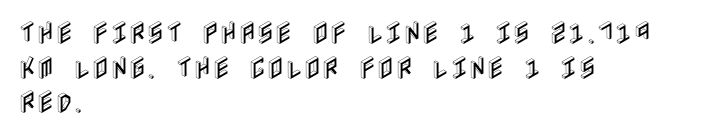
Q: Is the text italic (slanted)? A: No, it is upright.
Q: Is the text underlined? A: No.
Q: How is the paragraph aligned? A: Left-aligned.
Q: Is the spacing between letters normal or unusually wide? A: Normal.
Q: Is the spacing between lines tight, normal or loose? A: Normal.
